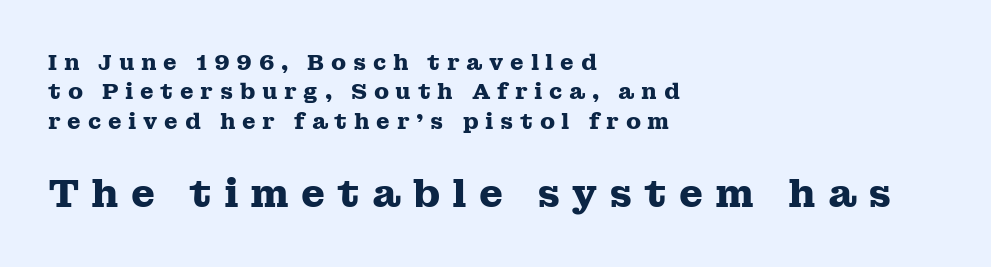
{"serif": "yes", "italic": "no", "bold": "yes", "weight": "heavy", "width": "wide", "stroke_contrast": "medium", "x_height": "medium", "monospaced": "no", "underline": "no", "align": "left", "line_spacing": "normal", "line_spacing_ratio": 1.34, "letter_spacing": "wide", "letter_spacing_em": 0.3, "larger_block": "second", "size_ratio": 1.77, "glyph_px": 39}
